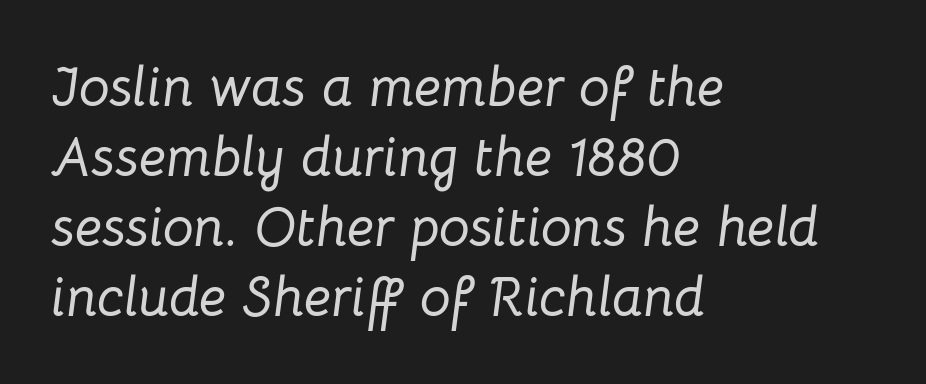
Q: Is the text italic (slanted)? A: Yes, it leans right by about 8 degrees.
Q: Is the text underlined? A: No.
Q: How is the paragraph aligned? A: Left-aligned.
Q: Is the spacing between letters normal or unusually wide? A: Normal.
Q: Is the spacing between lines tight, normal or loose? A: Normal.
Q: Width (condensed, normal, or wide)? A: Normal.
Q: Stroke contrast? A: Low.
Q: x-height? A: Medium.
Q: Monospaced? A: No.
